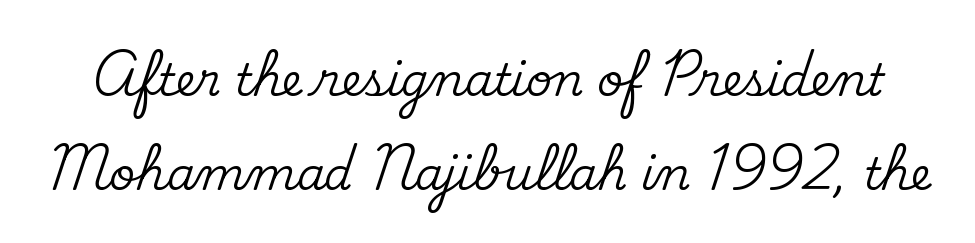
{"width": "normal", "stroke_contrast": "medium", "x_height": "small", "monospaced": "no", "underline": "no", "line_spacing": "loose", "line_spacing_ratio": 2.09, "letter_spacing": "normal", "letter_spacing_em": 0.0, "glyph_px": 45}
